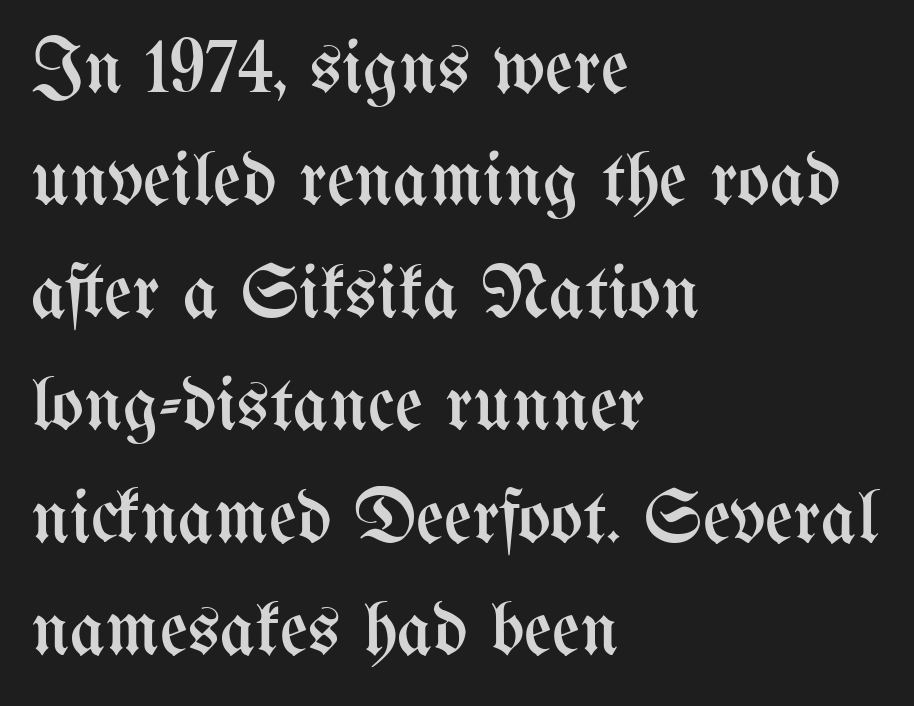
The image shows 77 px regular-weight, condensed type, upright; set left-aligned, normal line spacing (1.46x), normal letter spacing, not underlined; medium stroke contrast and a medium x-height.
